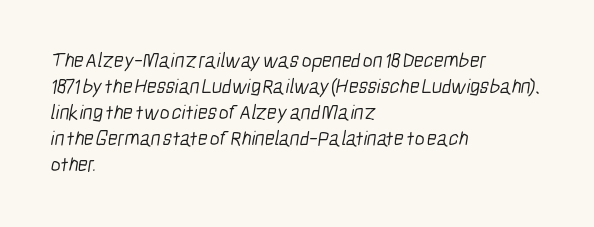
The image shows 21 px text type; set left-aligned, line spacing 1.24x, normal letter spacing, not underlined.
